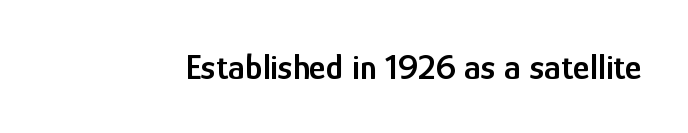
Letters rest on an invisible, unmarked baseline. Default kerning and tracking; the words read as compact shapes. Serif or sans? Sans — the stroke terminals are bare. Is the type bold? Partly — it's a semibold, heavier than regular but not fully bold. Nope, not italic — everything's standing straight.
